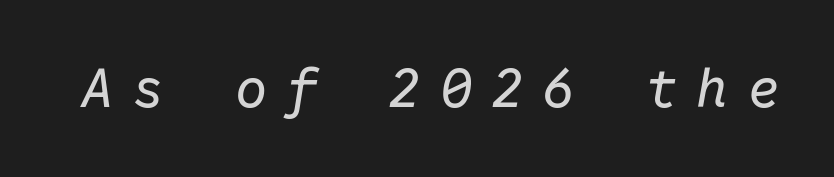
{"italic": "yes", "lean": "right", "slant_degrees": 10, "bold": "no", "weight": "regular", "width": "normal", "stroke_contrast": "low", "x_height": "medium", "monospaced": "yes", "underline": "no", "letter_spacing": "wide", "letter_spacing_em": 0.35, "glyph_px": 54}
